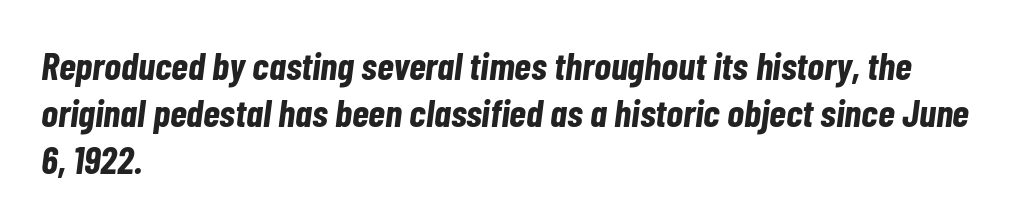
{"italic": "yes", "lean": "right", "slant_degrees": 7, "bold": "yes", "weight": "bold", "width": "condensed", "stroke_contrast": "low", "x_height": "medium", "monospaced": "no", "underline": "no", "align": "left", "line_spacing_ratio": 1.21, "letter_spacing": "normal", "letter_spacing_em": 0.0, "glyph_px": 39}
